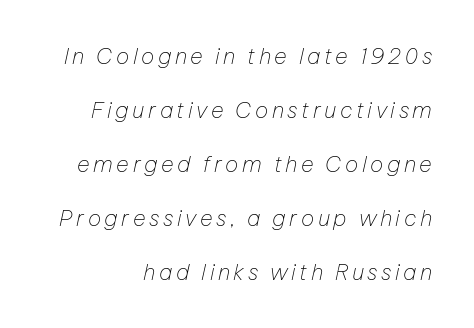
{"italic": "yes", "lean": "right", "slant_degrees": 12, "bold": "no", "underline": "no", "line_spacing": "loose", "line_spacing_ratio": 2.45, "glyph_px": 22}
